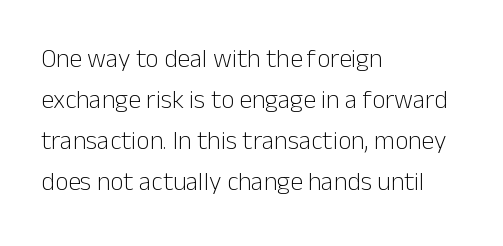
{"italic": "no", "bold": "no", "underline": "no", "align": "left", "line_spacing": "normal", "line_spacing_ratio": 1.58, "letter_spacing": "normal", "letter_spacing_em": 0.0, "glyph_px": 26}
